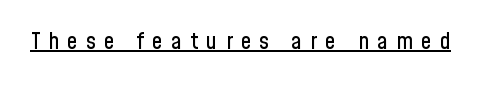
The image shows 23 px text type, upright; set unusually wide letter spacing (+0.37 em), underlined.
